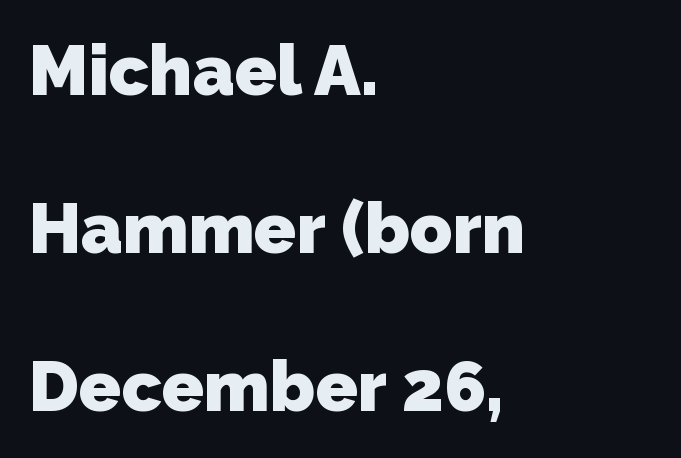
The image shows 70 px heavy sans-serif type; set left-aligned, loose line spacing (2.26x), normal letter spacing, not underlined; low stroke contrast and a medium x-height.
